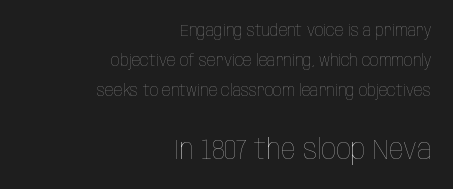
Right-aligned paragraph, ragged on the left. Character widths vary here, with narrow letters taking less room than wide ones. The string is rendered with underlining switched off. No extra tracking has been applied to these lines.
